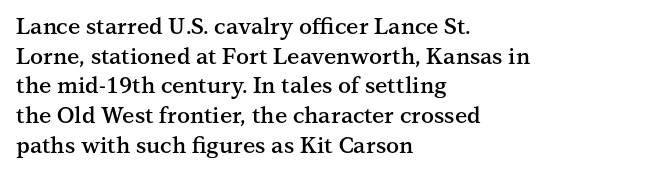
Q: Is the text bold? A: Semi-bold.
Q: Is the text italic (slanted)? A: No, it is upright.
Q: Is the text underlined? A: No.
Q: How is the paragraph aligned? A: Left-aligned.
Q: Is the spacing between letters normal or unusually wide? A: Normal.
Q: Is the spacing between lines tight, normal or loose? A: Normal.
